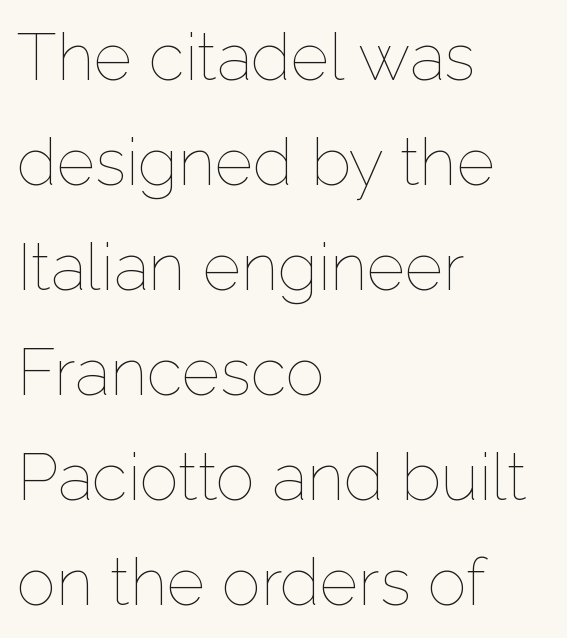
Q: Is the text bold? A: No.
Q: Is the text italic (slanted)? A: No, it is upright.
Q: Is the text underlined? A: No.
Q: How is the paragraph aligned? A: Left-aligned.
Q: Is the spacing between letters normal or unusually wide? A: Normal.
Q: Is the spacing between lines tight, normal or loose? A: Normal.
Q: Width (condensed, normal, or wide)? A: Normal.
Q: Stroke contrast? A: Low.
Q: x-height? A: Medium.
Q: Monospaced? A: No.
